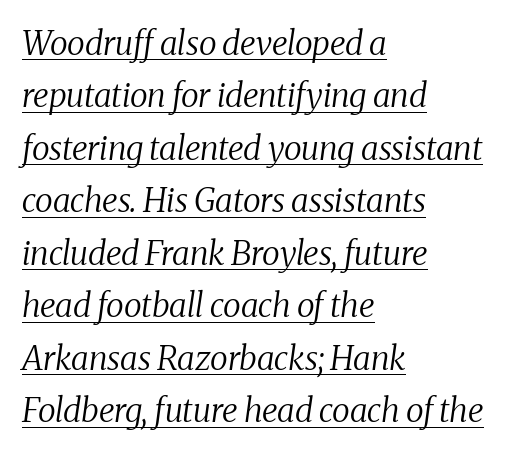
Q: Is the text bold? A: No.
Q: Is the text italic (slanted)? A: Yes, it leans right by about 8 degrees.
Q: Is the typeface a serif or a sans-serif typeface? A: Serif.
Q: Is the text underlined? A: Yes.
Q: How is the paragraph aligned? A: Left-aligned.
Q: Is the spacing between letters normal or unusually wide? A: Normal.
Q: Is the spacing between lines tight, normal or loose? A: Normal.
Q: Width (condensed, normal, or wide)? A: Normal.
Q: Stroke contrast? A: Medium.
Q: x-height? A: Medium.
Q: Monospaced? A: No.
